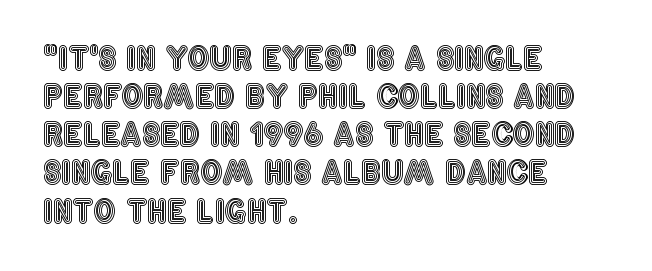
Q: Is the text italic (slanted)? A: No, it is upright.
Q: Is the text underlined? A: No.
Q: How is the paragraph aligned? A: Left-aligned.
Q: Is the spacing between letters normal or unusually wide? A: Normal.
Q: Width (condensed, normal, or wide)? A: Condensed.
Q: x-height? A: Large.
Q: Monospaced? A: No.
